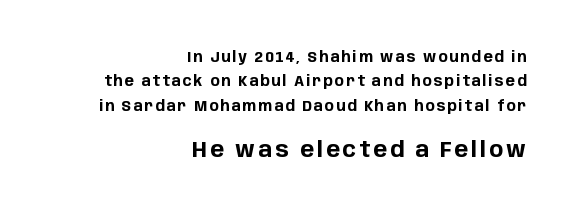
Q: Is the text bold? A: Yes.
Q: Is the text italic (slanted)? A: No, it is upright.
Q: Is the text underlined? A: No.
Q: How is the paragraph aligned? A: Right-aligned.
Q: Which block of text is set in a larger size, the first (top) or the second (bottom)? A: The second (bottom) one.
